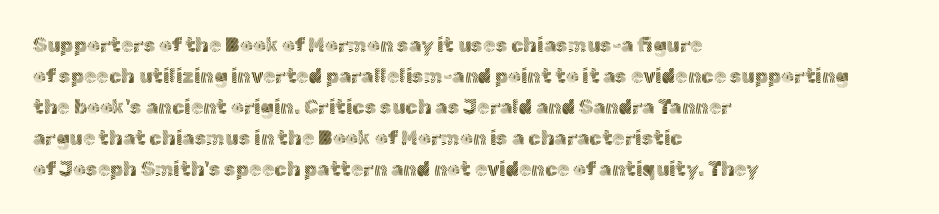
Q: Is the text bold? A: No.
Q: Is the text italic (slanted)? A: No, it is upright.
Q: Is the text underlined? A: No.
Q: How is the paragraph aligned? A: Left-aligned.
Q: Is the spacing between letters normal or unusually wide? A: Normal.
Q: Is the spacing between lines tight, normal or loose? A: Normal.
